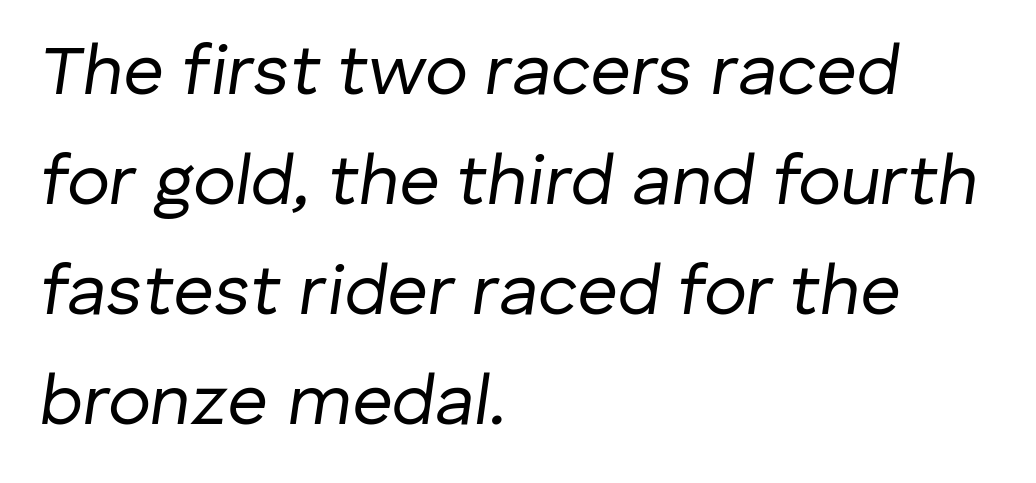
Q: Is the text bold? A: No.
Q: Is the text italic (slanted)? A: Yes, it leans right by about 8 degrees.
Q: Is the text underlined? A: No.
Q: How is the paragraph aligned? A: Left-aligned.
Q: Is the spacing between letters normal or unusually wide? A: Normal.
Q: Is the spacing between lines tight, normal or loose? A: Normal.
Q: Width (condensed, normal, or wide)? A: Normal.
Q: Stroke contrast? A: Low.
Q: x-height? A: Medium.
Q: Monospaced? A: No.
